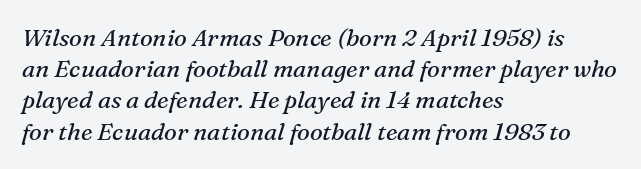
The image shows 24 px text type, italic (leaning right); set left-aligned, normal line spacing (1.3x), normal letter spacing, not underlined.
